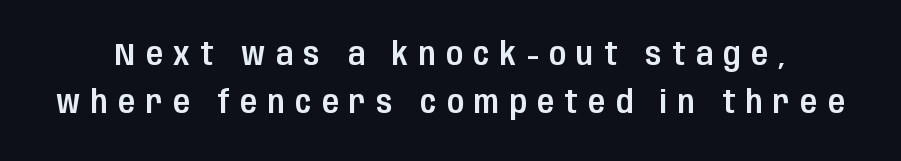
Q: Is the text italic (slanted)? A: No, it is upright.
Q: Is the typeface a serif or a sans-serif typeface? A: Sans-serif.
Q: Is the text underlined? A: No.
Q: Is the spacing between letters normal or unusually wide? A: Unusually wide.
Q: Is the spacing between lines tight, normal or loose? A: Normal.
Q: Width (condensed, normal, or wide)? A: Condensed.
Q: Stroke contrast? A: Low.
Q: x-height? A: Large.
Q: Monospaced? A: No.
